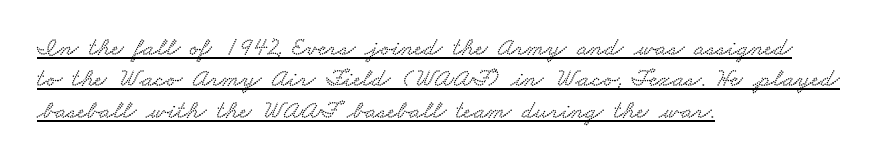
The image shows 26 px text type; set left-aligned, line spacing 1.21x, normal letter spacing, underlined.
